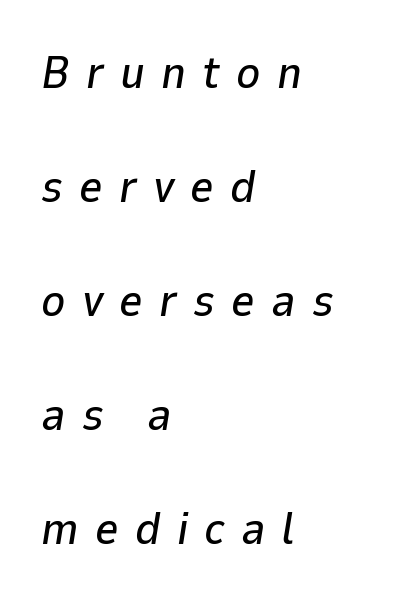
The font's italic variant was chosen for this text. What stands out about the letter spacing? Its width — letters are far apart. The strip under each line holds only bare page. One-word summary of the alignment: left.
